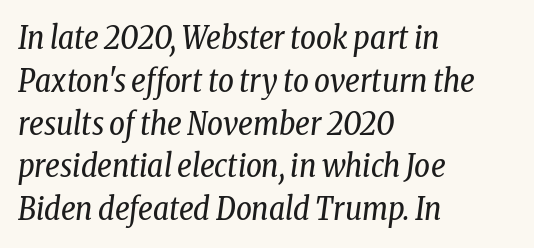
Q: Is the text bold? A: No.
Q: Is the text italic (slanted)? A: Yes, it leans right by about 8 degrees.
Q: Is the typeface a serif or a sans-serif typeface? A: Serif.
Q: Is the text underlined? A: No.
Q: How is the paragraph aligned? A: Left-aligned.
Q: Is the spacing between letters normal or unusually wide? A: Normal.
Q: Is the spacing between lines tight, normal or loose? A: Normal.
Q: Width (condensed, normal, or wide)? A: Condensed.
Q: Stroke contrast? A: Low.
Q: x-height? A: Medium.
Q: Monospaced? A: No.
